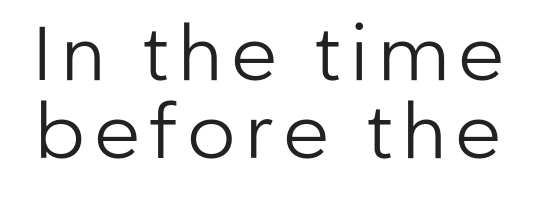
The image shows 76 px regular-weight sans-serif type, upright; set tight line spacing (1.02x), not underlined; low stroke contrast and a medium x-height.
